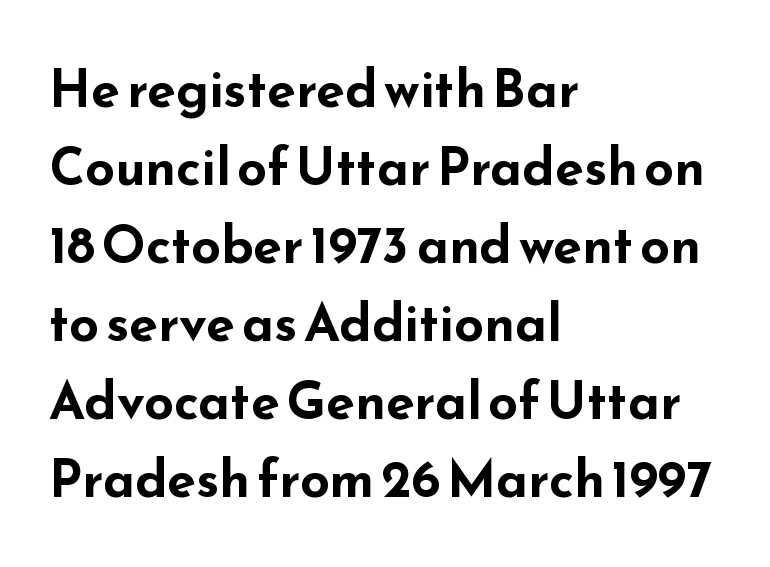
Plain, unruled lines of type. Thick stems and heavy bowls — unmistakably bold. This sample uses a sans-serif face. Compared with a centered layout, this one pins lines to the left instead.
